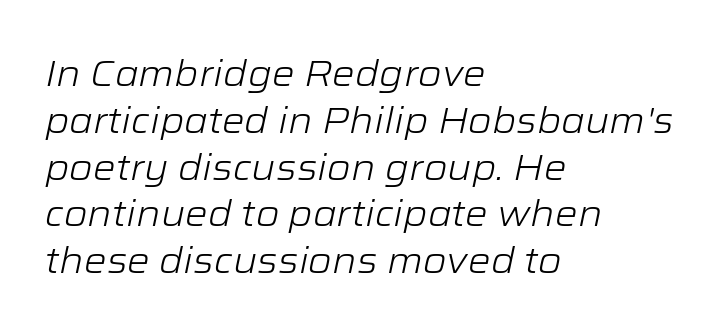
Q: Is the text bold? A: No.
Q: Is the text italic (slanted)? A: Yes, it leans right by about 12 degrees.
Q: Is the text underlined? A: No.
Q: How is the paragraph aligned? A: Left-aligned.
Q: Is the spacing between letters normal or unusually wide? A: Normal.
Q: Is the spacing between lines tight, normal or loose? A: Normal.
Q: Width (condensed, normal, or wide)? A: Wide.
Q: Stroke contrast? A: Low.
Q: x-height? A: Medium.
Q: Monospaced? A: No.
